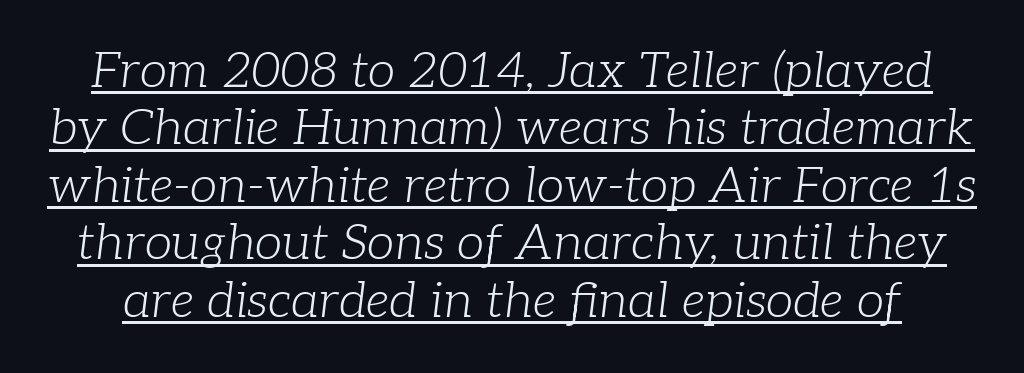
Q: Is the text bold? A: No.
Q: Is the text italic (slanted)? A: Yes, it leans right by about 7 degrees.
Q: Is the typeface a serif or a sans-serif typeface? A: Serif.
Q: Is the text underlined? A: Yes.
Q: Is the spacing between letters normal or unusually wide? A: Normal.
Q: Is the spacing between lines tight, normal or loose? A: Tight.
Q: Width (condensed, normal, or wide)? A: Normal.
Q: Stroke contrast? A: Low.
Q: x-height? A: Medium.
Q: Monospaced? A: No.
